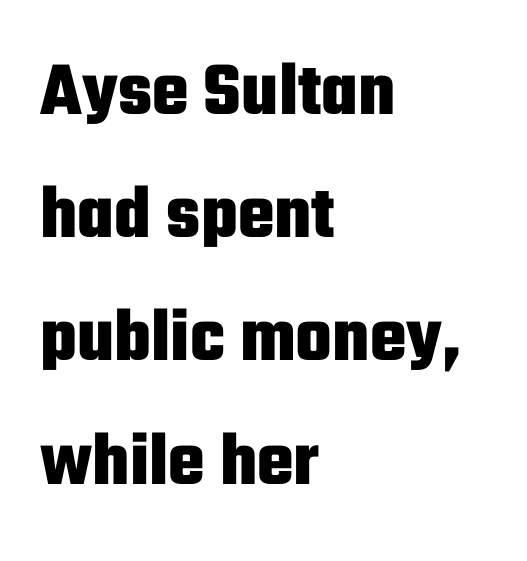
Q: Is the text bold? A: Yes.
Q: Is the text italic (slanted)? A: No, it is upright.
Q: Is the typeface a serif or a sans-serif typeface? A: Sans-serif.
Q: Is the text underlined? A: No.
Q: How is the paragraph aligned? A: Left-aligned.
Q: Is the spacing between letters normal or unusually wide? A: Normal.
Q: Is the spacing between lines tight, normal or loose? A: Normal.
Q: Width (condensed, normal, or wide)? A: Condensed.
Q: Stroke contrast? A: Low.
Q: x-height? A: Medium.
Q: Monospaced? A: No.
